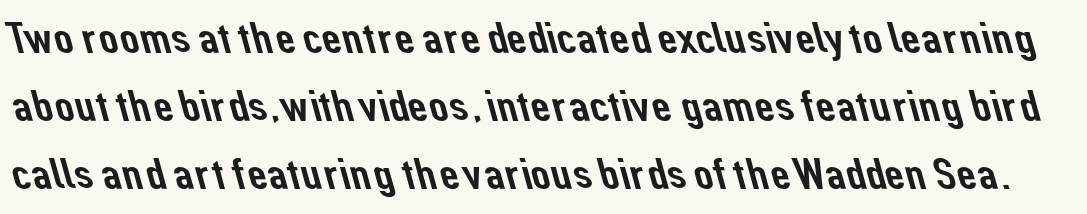
Q: Is the typeface a serif or a sans-serif typeface? A: Sans-serif.
Q: Is the text underlined? A: No.
Q: Is the spacing between letters normal or unusually wide? A: Normal.
Q: Is the spacing between lines tight, normal or loose? A: Normal.
Q: Width (condensed, normal, or wide)? A: Normal.
Q: Stroke contrast? A: Low.
Q: x-height? A: Medium.
Q: Monospaced? A: No.
